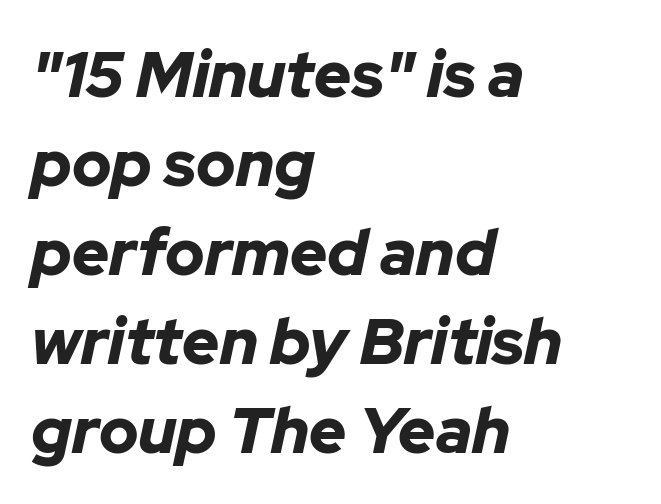
Q: Is the text bold? A: Yes.
Q: Is the text italic (slanted)? A: Yes, it leans right by about 12 degrees.
Q: Is the text underlined? A: No.
Q: How is the paragraph aligned? A: Left-aligned.
Q: Is the spacing between letters normal or unusually wide? A: Normal.
Q: Is the spacing between lines tight, normal or loose? A: Normal.
Q: Width (condensed, normal, or wide)? A: Normal.
Q: Stroke contrast? A: Low.
Q: x-height? A: Medium.
Q: Monospaced? A: No.
